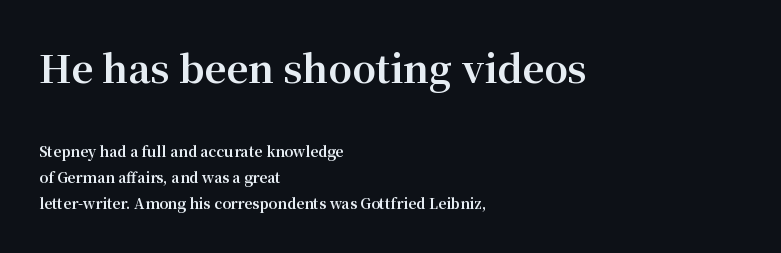
These lines are composed in type with serifs. Character widths vary here, with narrow letters taking less room than wide ones. Is the type bold? Yes — the strokes are clearly thick and heavy. The glyphs are unaccompanied by any horizontal stroke below them. A student would notice the top passage is typeset larger than what follows.
